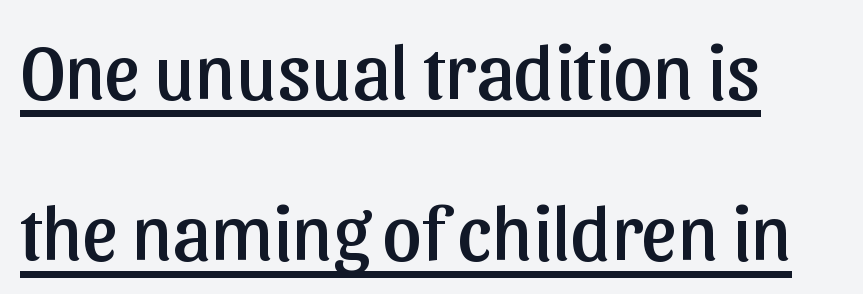
Q: Is the text italic (slanted)? A: No, it is upright.
Q: Is the typeface a serif or a sans-serif typeface? A: Sans-serif.
Q: Is the text underlined? A: Yes.
Q: How is the paragraph aligned? A: Left-aligned.
Q: Is the spacing between letters normal or unusually wide? A: Normal.
Q: Is the spacing between lines tight, normal or loose? A: Loose.
Q: Width (condensed, normal, or wide)? A: Normal.
Q: Stroke contrast? A: Low.
Q: x-height? A: Medium.
Q: Monospaced? A: No.
